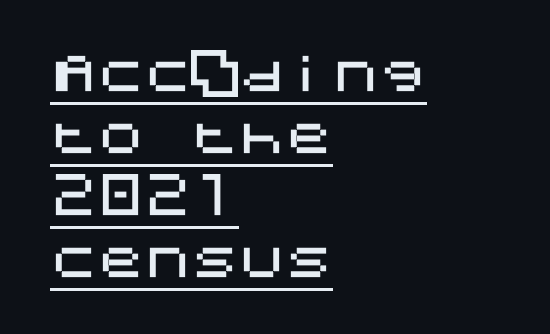
The image shows 47 px sans-serif type, upright; set left-aligned, normal line spacing (1.32x), normal letter spacing, underlined; medium stroke contrast and a large x-height.
